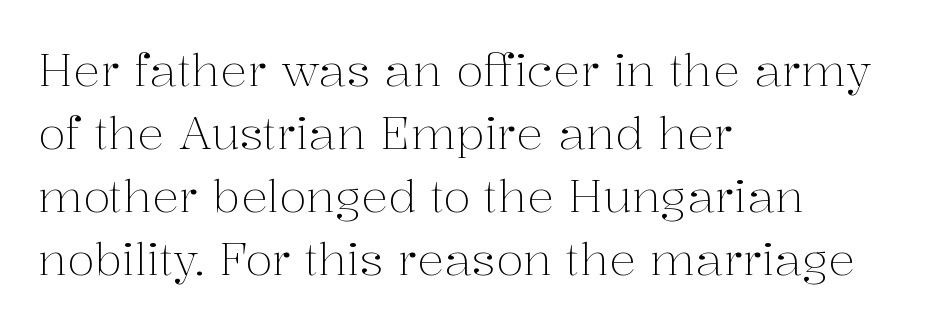
Q: Is the text bold? A: No.
Q: Is the text italic (slanted)? A: No, it is upright.
Q: Is the typeface a serif or a sans-serif typeface? A: Serif.
Q: Is the text underlined? A: No.
Q: How is the paragraph aligned? A: Left-aligned.
Q: Is the spacing between letters normal or unusually wide? A: Normal.
Q: Is the spacing between lines tight, normal or loose? A: Normal.
Q: Width (condensed, normal, or wide)? A: Normal.
Q: Stroke contrast? A: Medium.
Q: x-height? A: Medium.
Q: Monospaced? A: No.
